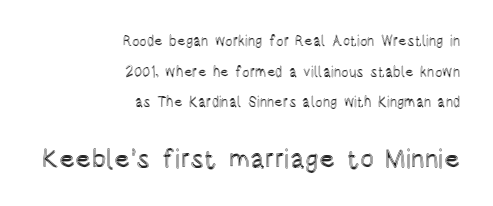
The space between consecutive lines is lavish. The type is set solid horizontally, with unmodified tracking. Clear beneath every line of the passage. No italicization has been applied; the sample stays upright.
